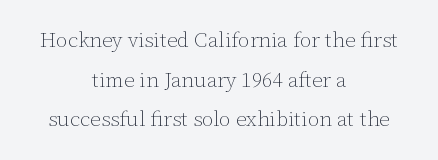
Q: Is the text bold? A: No.
Q: Is the text italic (slanted)? A: No, it is upright.
Q: Is the text underlined? A: No.
Q: How is the paragraph aligned? A: Centered.
Q: Is the spacing between letters normal or unusually wide? A: Normal.
